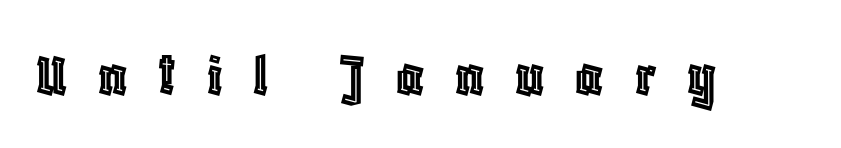
{"italic": "no", "width": "condensed", "x_height": "large", "monospaced": "no", "underline": "no", "letter_spacing": "wide", "letter_spacing_em": 0.48, "glyph_px": 64}
